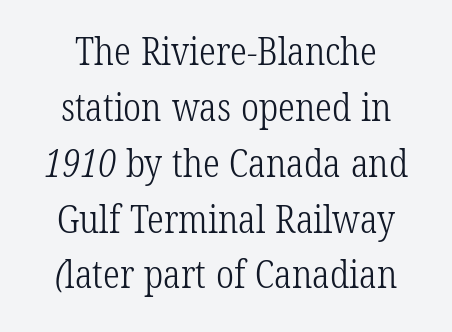
Q: Is the text bold? A: No.
Q: Is the typeface a serif or a sans-serif typeface? A: Serif.
Q: Is the text underlined? A: No.
Q: How is the paragraph aligned? A: Centered.
Q: Is the spacing between letters normal or unusually wide? A: Normal.
Q: Is the spacing between lines tight, normal or loose? A: Normal.
Q: Width (condensed, normal, or wide)? A: Condensed.
Q: Stroke contrast? A: Low.
Q: x-height? A: Medium.
Q: Monospaced? A: No.
